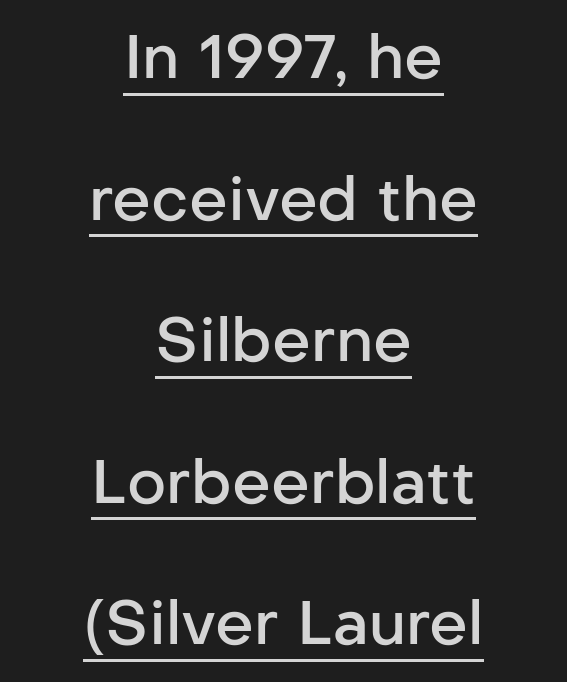
Is the block centered? Yes — each line is placed symmetrically about the middle. Line spacing here is loose. The letters stand upright; this is a roman face. Regarding serifs, this sample does without them. Does the weight exceed regular? Yes, but only to semibold.
